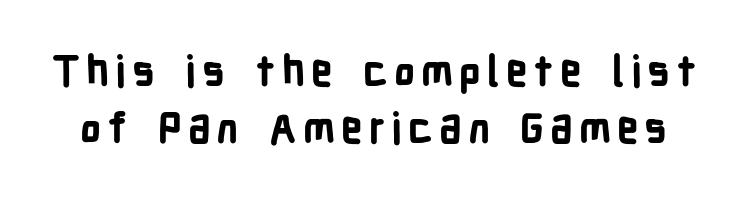
Clear beneath every line of the passage. Each letter keeps its own natural width here, so spacing adapts to shape. Posture: straight, roman, zero tilt. The text was rendered using a sans face with plain stroke endings.
